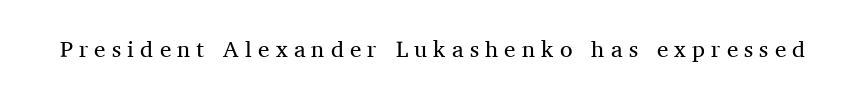
{"italic": "no", "bold": "no", "underline": "no", "letter_spacing": "wide", "letter_spacing_em": 0.27, "glyph_px": 23}
